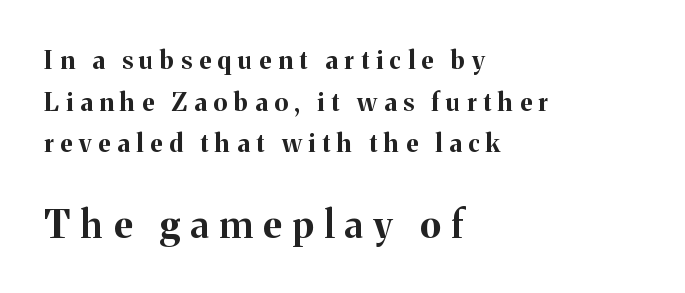
{"serif": "yes", "italic": "no", "bold": "yes", "weight": "bold", "width": "normal", "stroke_contrast": "medium", "x_height": "medium", "monospaced": "no", "underline": "no", "align": "left", "line_spacing": "normal", "line_spacing_ratio": 1.67, "letter_spacing": "wide", "letter_spacing_em": 0.28, "larger_block": "second", "size_ratio": 1.52, "glyph_px": 38}
